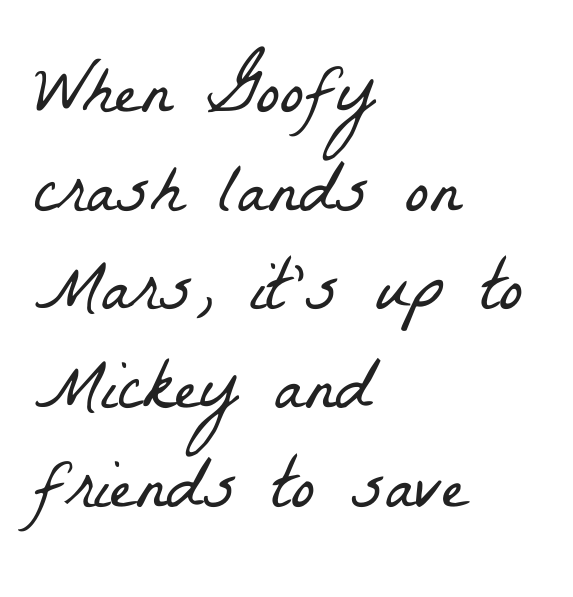
The image shows 72 px light, condensed serif type; set left-aligned, normal line spacing (1.37x), normal letter spacing, not underlined; low stroke contrast and a medium x-height.
